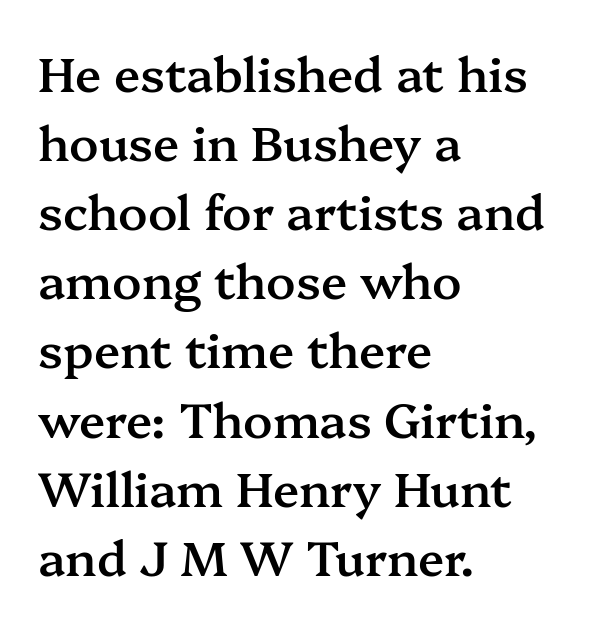
The image shows 48 px semibold serif type, upright; set left-aligned, normal line spacing (1.44x), normal letter spacing, not underlined; medium stroke contrast and a medium x-height.
